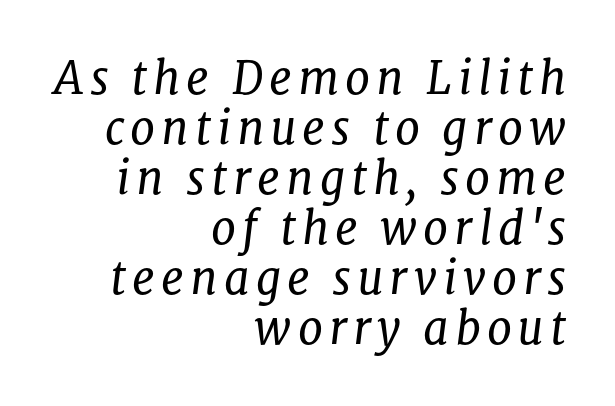
Q: Is the text bold? A: No.
Q: Is the text italic (slanted)? A: Yes, it leans right by about 8 degrees.
Q: Is the typeface a serif or a sans-serif typeface? A: Serif.
Q: Is the text underlined? A: No.
Q: How is the paragraph aligned? A: Right-aligned.
Q: Is the spacing between lines tight, normal or loose? A: Tight.
Q: Width (condensed, normal, or wide)? A: Normal.
Q: Stroke contrast? A: Low.
Q: x-height? A: Medium.
Q: Monospaced? A: No.
